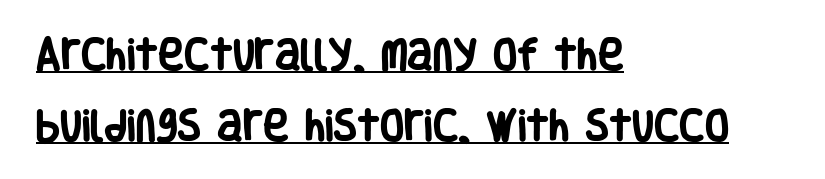
Q: Is the text bold? A: Yes.
Q: Is the text italic (slanted)? A: No, it is upright.
Q: Is the typeface a serif or a sans-serif typeface? A: Sans-serif.
Q: Is the text underlined? A: Yes.
Q: How is the paragraph aligned? A: Left-aligned.
Q: Is the spacing between letters normal or unusually wide? A: Normal.
Q: Is the spacing between lines tight, normal or loose? A: Loose.
Q: Width (condensed, normal, or wide)? A: Condensed.
Q: Stroke contrast? A: Low.
Q: x-height? A: Large.
Q: Monospaced? A: No.
